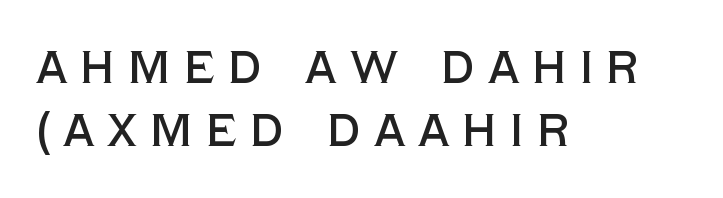
Regarding serifs, this sample does without them. Look at the tracking — it's clearly loosened, letters drifting apart. A typesetter would mark this as roman, not italic. Spacing verdict: proportional, widths tailored to each character. Plain, unruled lines of type.
